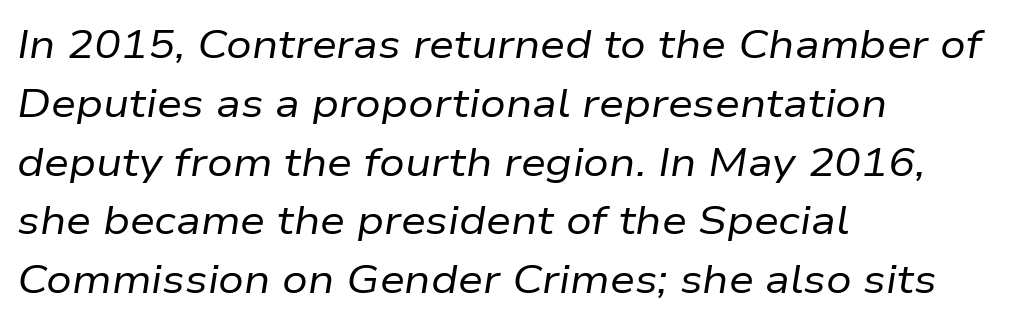
{"italic": "yes", "lean": "right", "slant_degrees": 9, "bold": "no", "weight": "regular", "width": "normal", "stroke_contrast": "low", "x_height": "medium", "monospaced": "no", "underline": "no", "align": "left", "line_spacing": "normal", "line_spacing_ratio": 1.47, "letter_spacing": "normal", "letter_spacing_em": 0.0, "glyph_px": 40}
